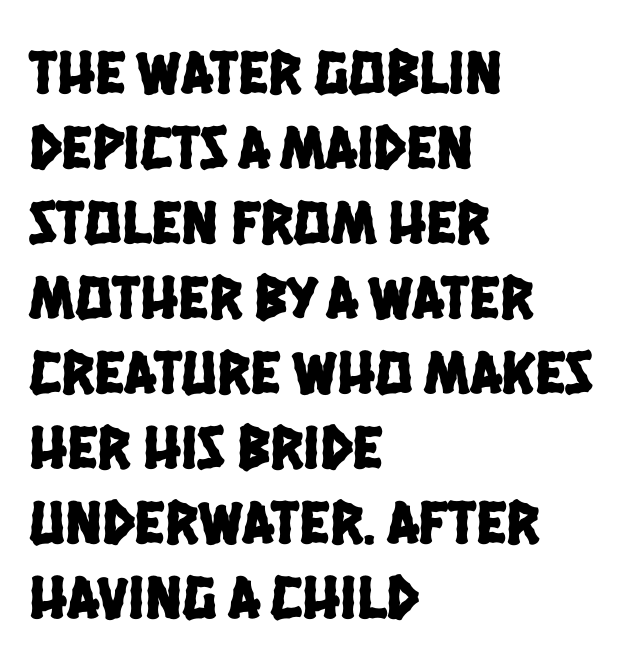
{"serif": "no", "width": "condensed", "stroke_contrast": "low", "x_height": "large", "monospaced": "no", "underline": "no", "align": "left", "line_spacing_ratio": 1.21, "letter_spacing": "normal", "letter_spacing_em": 0.0, "glyph_px": 62}
